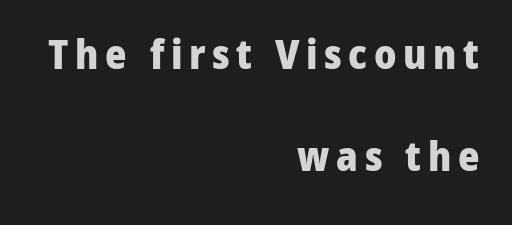
Q: Is the text bold? A: Yes.
Q: Is the text italic (slanted)? A: No, it is upright.
Q: Is the typeface a serif or a sans-serif typeface? A: Sans-serif.
Q: Is the text underlined? A: No.
Q: How is the paragraph aligned? A: Right-aligned.
Q: Is the spacing between lines tight, normal or loose? A: Loose.
Q: Width (condensed, normal, or wide)? A: Normal.
Q: Stroke contrast? A: Low.
Q: x-height? A: Medium.
Q: Monospaced? A: No.
